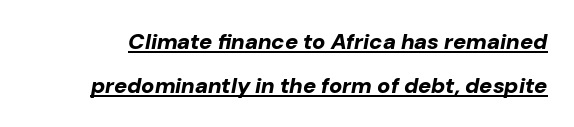
There's an unmistakable incline to the writing here. The leading is generous, giving the passage an open texture. Check the space under the baseline: a stroke is drawn there. Typographic density is high because the face is bold.
